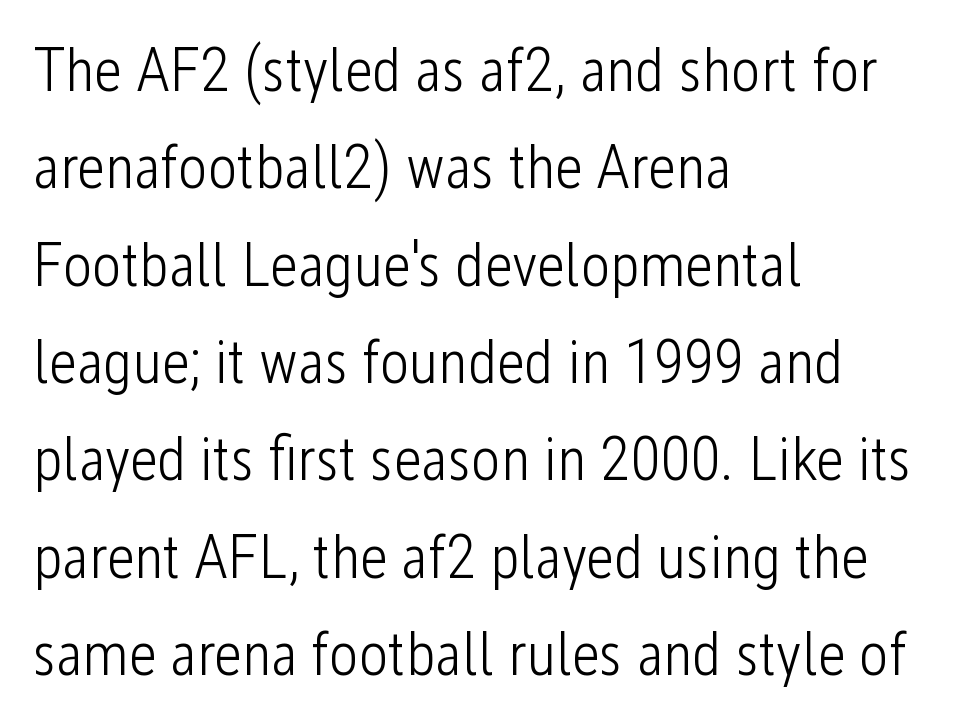
The image shows 62 px light, condensed sans-serif type, upright; set left-aligned, normal line spacing (1.57x), normal letter spacing, not underlined; low stroke contrast and a medium x-height.
